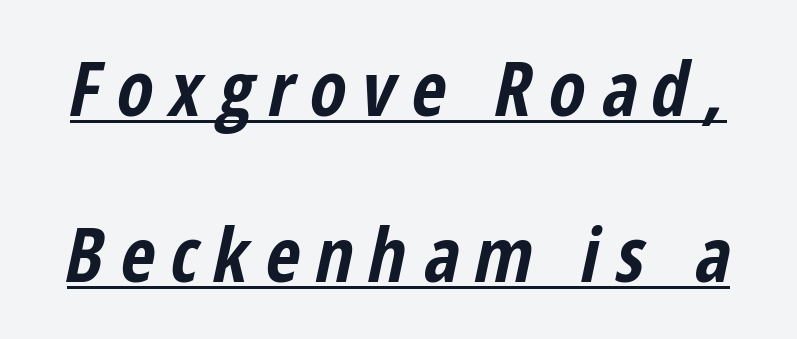
Q: Is the text bold? A: Yes.
Q: Is the text italic (slanted)? A: Yes, it leans right by about 12 degrees.
Q: Is the text underlined? A: Yes.
Q: Is the spacing between letters normal or unusually wide? A: Unusually wide.
Q: Is the spacing between lines tight, normal or loose? A: Loose.
Q: Width (condensed, normal, or wide)? A: Condensed.
Q: Stroke contrast? A: Low.
Q: x-height? A: Medium.
Q: Monospaced? A: No.
